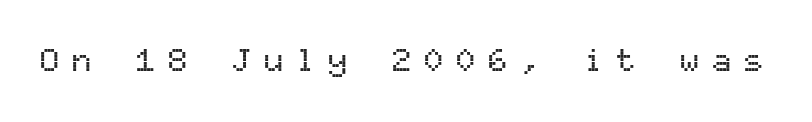
Q: Is the text italic (slanted)? A: No, it is upright.
Q: Is the typeface a serif or a sans-serif typeface? A: Sans-serif.
Q: Is the text underlined? A: No.
Q: Is the spacing between letters normal or unusually wide? A: Unusually wide.
Q: Width (condensed, normal, or wide)? A: Normal.
Q: Stroke contrast? A: Medium.
Q: x-height? A: Medium.
Q: Monospaced? A: Yes.
